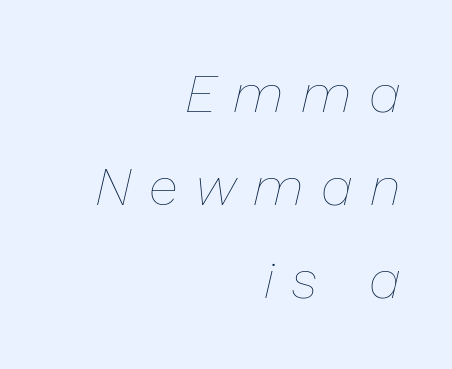
The image shows 54 px thin type, italic (leaning right); set right-aligned, line spacing 1.72x, unusually wide letter spacing (+0.32 em), not underlined; low stroke contrast and a medium x-height.
